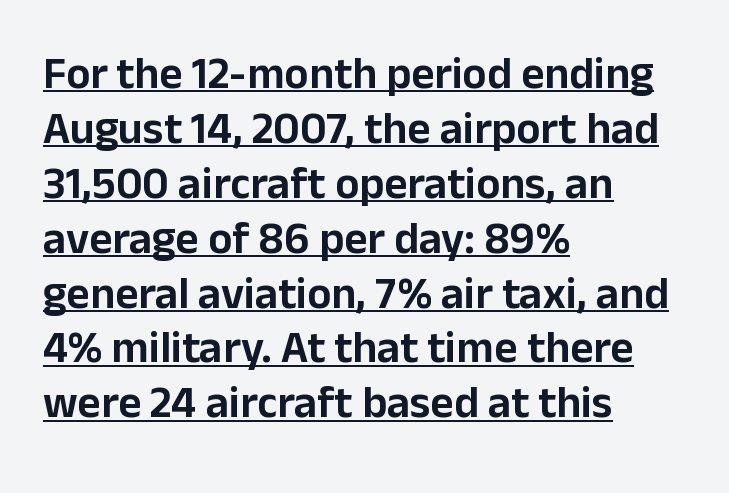
A roman cut, with each character standing at attention. Line starts are locked; line ends wander. Note the varied advance widths — an 'i' is clearly narrower than an 'm'. Words appear dense and cohesive because spacing is normal. Look at the bottom of the vertical strokes: they stop flat, with no serifs.
